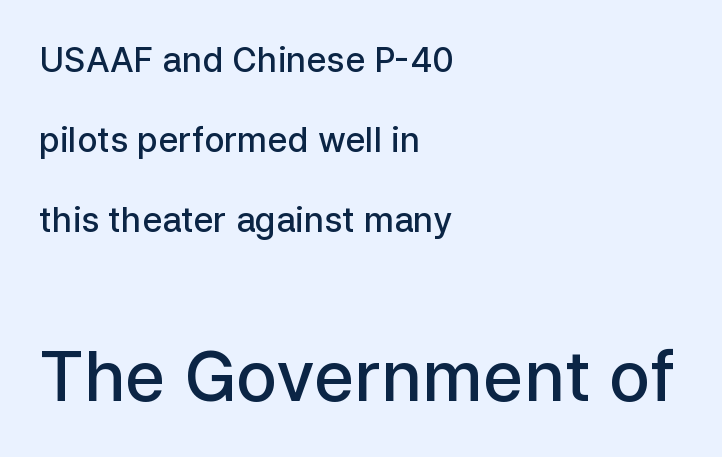
Q: Is the text bold? A: Semi-bold.
Q: Is the text italic (slanted)? A: No, it is upright.
Q: Is the typeface a serif or a sans-serif typeface? A: Sans-serif.
Q: Is the text underlined? A: No.
Q: How is the paragraph aligned? A: Left-aligned.
Q: Is the spacing between letters normal or unusually wide? A: Normal.
Q: Is the spacing between lines tight, normal or loose? A: Loose.
Q: Which block of text is set in a larger size, the first (top) or the second (bottom)? A: The second (bottom) one.
Q: Width (condensed, normal, or wide)? A: Normal.
Q: Stroke contrast? A: Low.
Q: x-height? A: Medium.
Q: Monospaced? A: No.
